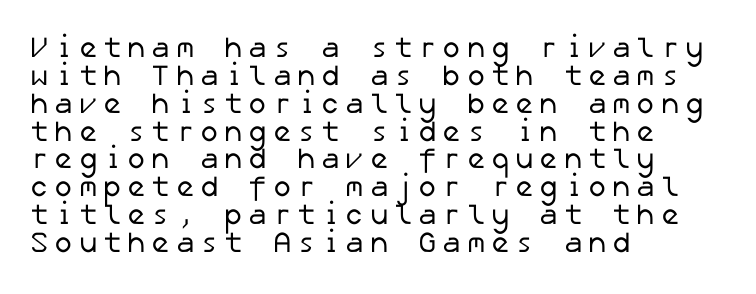
{"serif": "no", "bold": "no", "weight": "regular", "width": "normal", "stroke_contrast": "low", "x_height": "medium", "underline": "no", "align": "left", "line_spacing": "tight", "line_spacing_ratio": 0.96, "glyph_px": 29}
